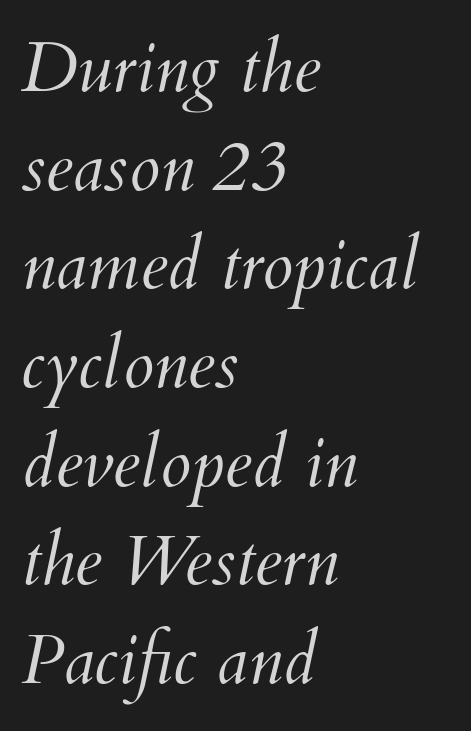
{"italic": "yes", "lean": "right", "slant_degrees": 12, "bold": "no", "weight": "light", "width": "normal", "stroke_contrast": "medium", "x_height": "small", "monospaced": "no", "underline": "no", "align": "left", "line_spacing": "normal", "line_spacing_ratio": 1.41, "letter_spacing": "normal", "letter_spacing_em": 0.0, "glyph_px": 70}
